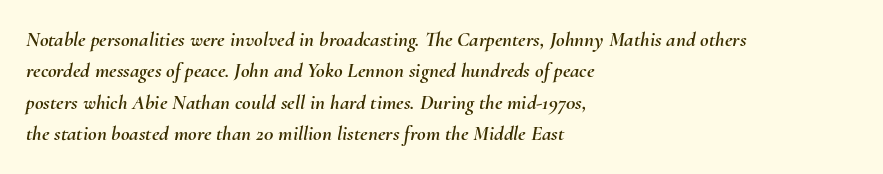
{"italic": "yes", "lean": "right", "slant_degrees": 10, "underline": "no", "align": "left", "line_spacing": "normal", "line_spacing_ratio": 1.5, "letter_spacing": "normal", "letter_spacing_em": 0.0, "glyph_px": 21}
